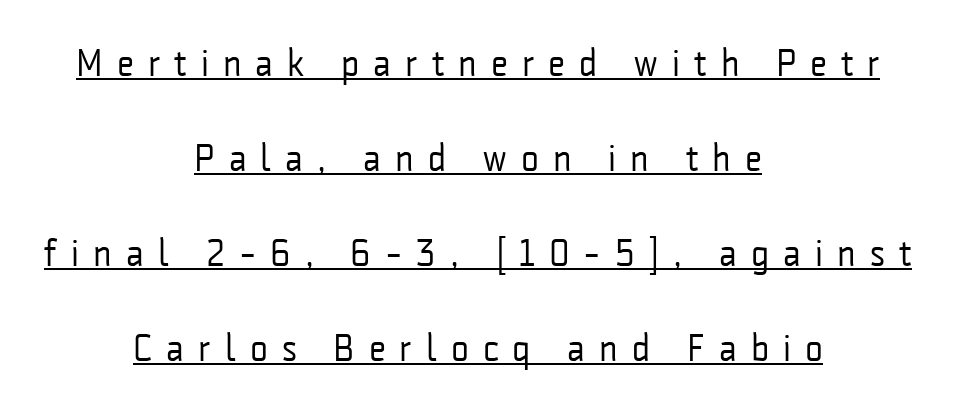
A typesetter would call this proportional, since set widths differ per character. Stroke terminals: plain, sans-serif. Underlining? Definitely there. Every row of glyphs is offset so its center matches the block's center. The strokes are not fattened; the text isn't bold. These lines were composed using upright roman letters.
